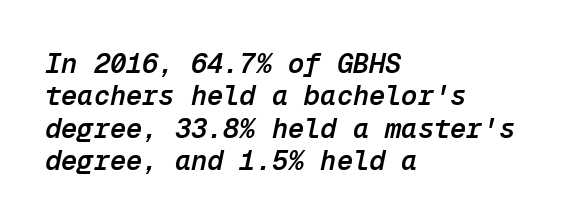
{"italic": "yes", "lean": "right", "slant_degrees": 12, "bold": "semi", "underline": "no", "align": "left", "line_spacing_ratio": 1.2, "letter_spacing": "normal", "letter_spacing_em": 0.0, "glyph_px": 27}
